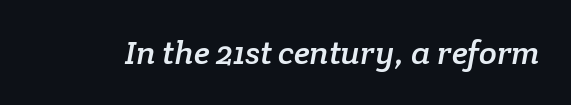
Q: Is the typeface a serif or a sans-serif typeface? A: Serif.
Q: Is the text underlined? A: No.
Q: Is the spacing between letters normal or unusually wide? A: Normal.
Q: Width (condensed, normal, or wide)? A: Normal.
Q: Stroke contrast? A: Low.
Q: x-height? A: Medium.
Q: Monospaced? A: No.
